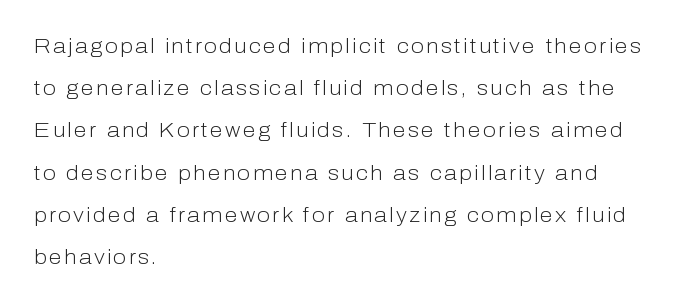
The image shows 21 px text type, upright; set left-aligned, loose line spacing (2.01x), not underlined.
